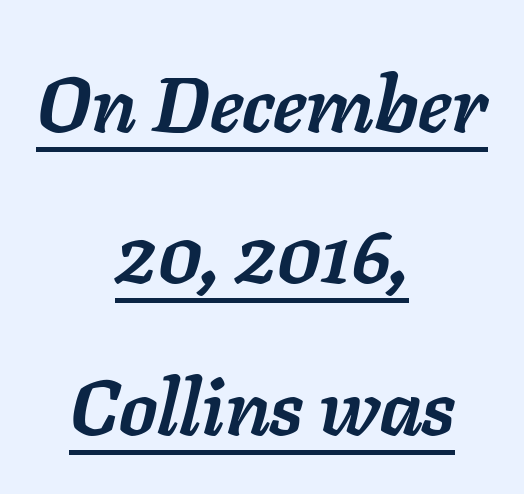
The image shows 78 px semibold type, italic (leaning right); set centered, loose line spacing (1.94x), normal letter spacing, underlined; low stroke contrast and a medium x-height.
